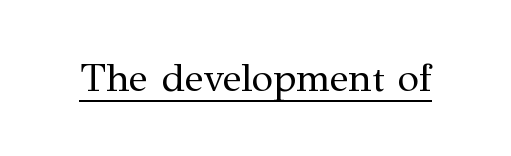
Spacing verdict: proportional, widths tailored to each character. The cut favours lightness, reaching ordinary text weight at its darkest. Glyph-to-glyph distance matches everyday printed text. Posture: upright roman. These characters rest on top of a visible drawn line. Observe the serifs anchoring each vertical stroke in this sample.
